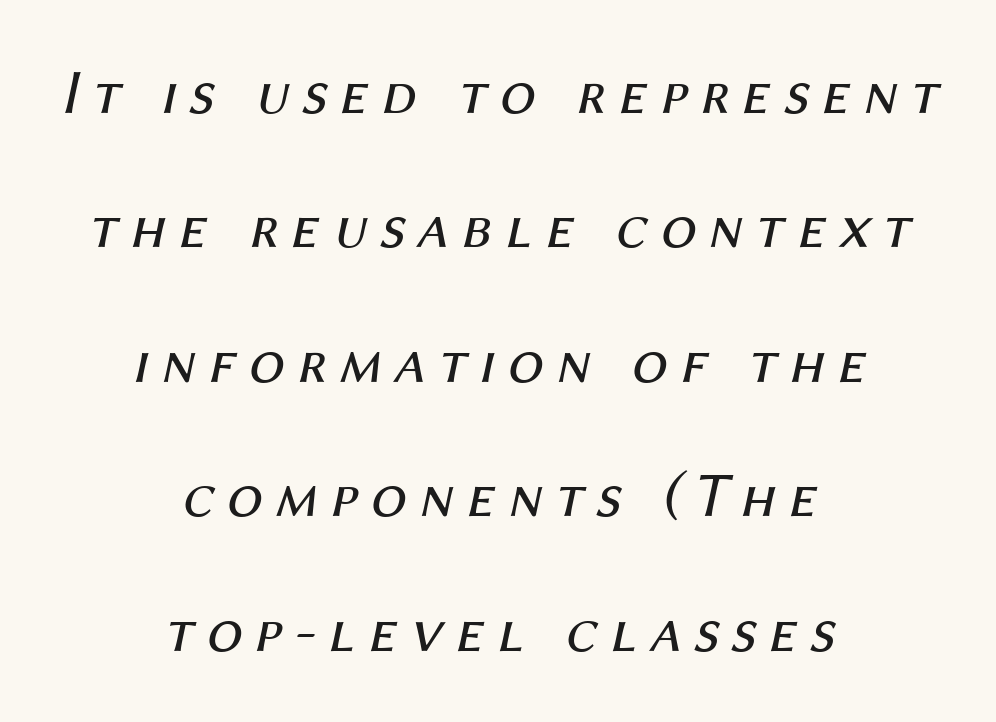
{"italic": "yes", "lean": "right", "slant_degrees": 12, "bold": "no", "weight": "regular", "width": "normal", "stroke_contrast": "medium", "x_height": "medium", "monospaced": "no", "underline": "no", "align": "center", "line_spacing": "loose", "line_spacing_ratio": 2.1, "glyph_px": 64}
